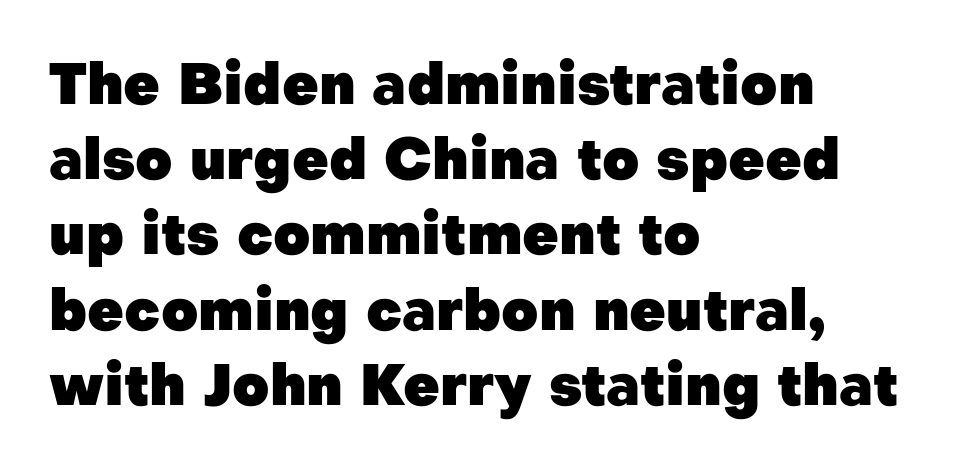
Type without underlining. The letters are bold, with thick, heavy strokes. The lines are quadded left. The rendering keeps characters at their native spacing.
